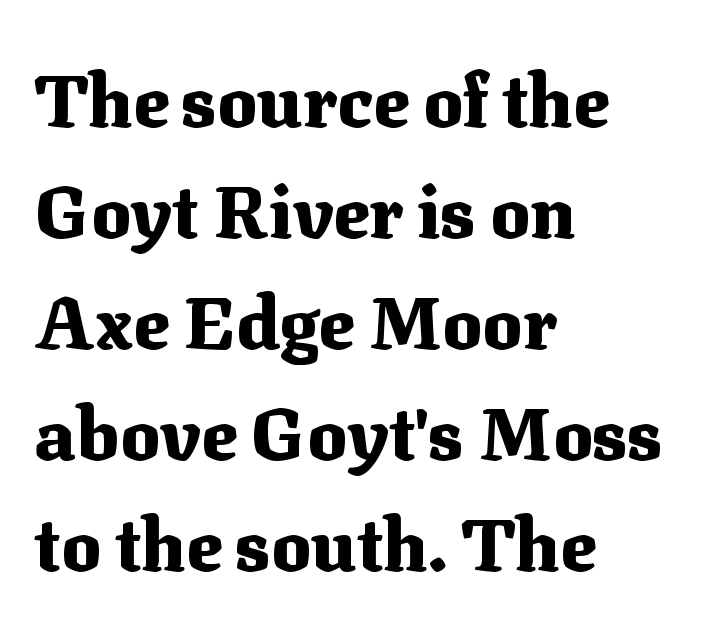
Q: Is the text bold? A: Yes.
Q: Is the text italic (slanted)? A: No, it is upright.
Q: Is the typeface a serif or a sans-serif typeface? A: Serif.
Q: Is the text underlined? A: No.
Q: How is the paragraph aligned? A: Left-aligned.
Q: Is the spacing between letters normal or unusually wide? A: Normal.
Q: Is the spacing between lines tight, normal or loose? A: Normal.
Q: Width (condensed, normal, or wide)? A: Normal.
Q: Stroke contrast? A: Medium.
Q: x-height? A: Medium.
Q: Monospaced? A: No.
